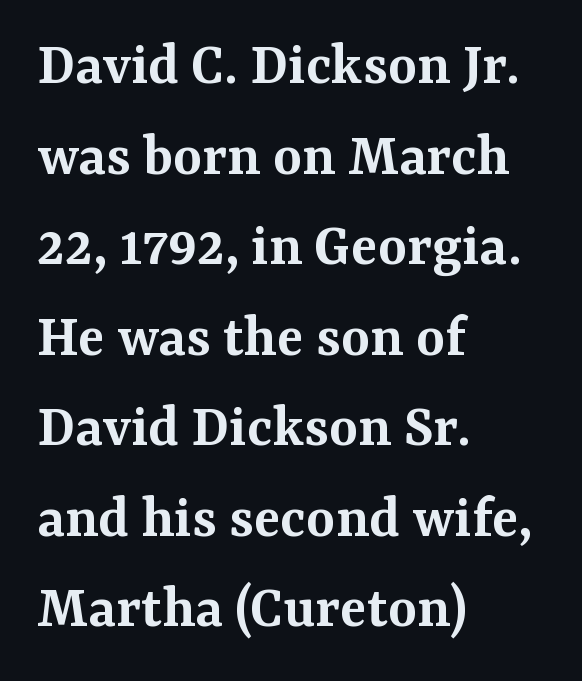
Lines of text with bare space underneath. Nope, not italic — everything's standing straight. Teacher's note: observe the even left margin — that is flush-left alignment. The letters carry serifs — small finishing strokes at the ends of their stems. Quick note: interline space is typical.
